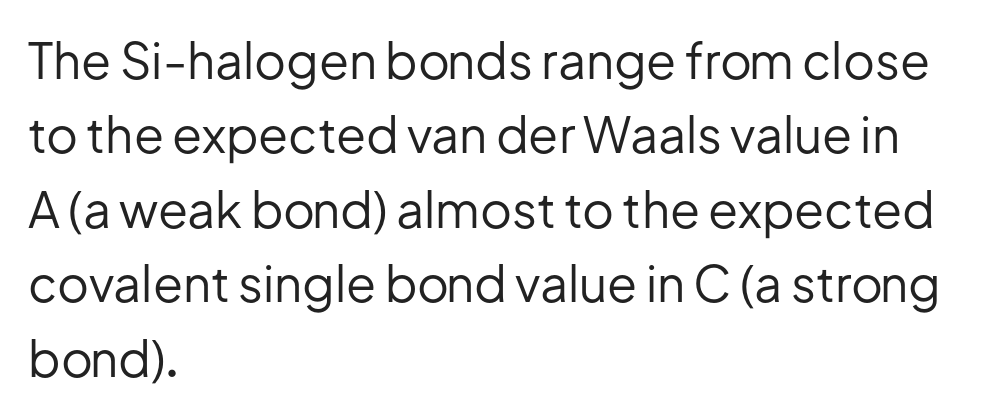
{"serif": "no", "italic": "no", "bold": "no", "weight": "regular", "width": "normal", "stroke_contrast": "low", "x_height": "medium", "monospaced": "no", "underline": "no", "align": "left", "line_spacing": "normal", "line_spacing_ratio": 1.52, "letter_spacing": "normal", "letter_spacing_em": 0.0, "glyph_px": 49}
